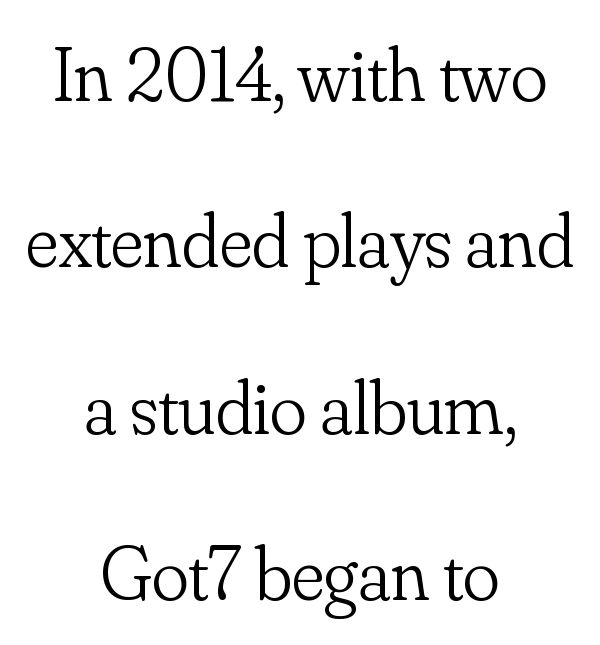
The image shows 77 px light serif type, upright; set centered, loose line spacing (2.16x), normal letter spacing, not underlined; low stroke contrast and a small x-height.
